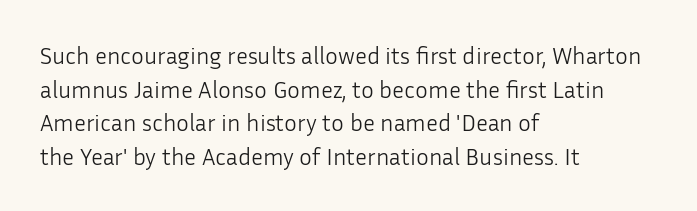
Q: Is the text bold? A: No.
Q: Is the text italic (slanted)? A: No, it is upright.
Q: Is the text underlined? A: No.
Q: How is the paragraph aligned? A: Left-aligned.
Q: Is the spacing between letters normal or unusually wide? A: Normal.
Q: Is the spacing between lines tight, normal or loose? A: Normal.
